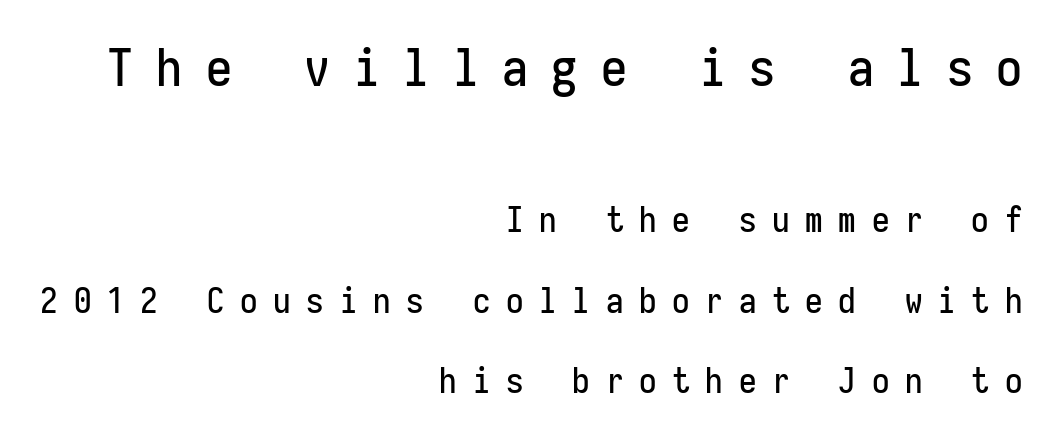
The image shows 52 px condensed sans-serif type, upright, monospaced; set right-aligned, loose line spacing (2.31x), unusually wide letter spacing (+0.45 em), not underlined; the first (top) block is 1.49x larger; low stroke contrast and a medium x-height.
